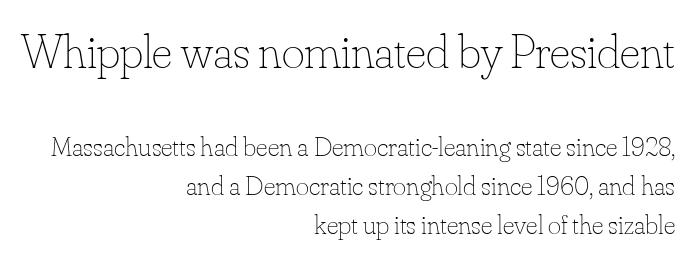
Q: Is the text bold? A: No.
Q: Is the text italic (slanted)? A: No, it is upright.
Q: Is the text underlined? A: No.
Q: How is the paragraph aligned? A: Right-aligned.
Q: Is the spacing between letters normal or unusually wide? A: Normal.
Q: Is the spacing between lines tight, normal or loose? A: Normal.
Q: Which block of text is set in a larger size, the first (top) or the second (bottom)? A: The first (top) one.
Q: Width (condensed, normal, or wide)? A: Normal.
Q: Stroke contrast? A: Low.
Q: x-height? A: Small.
Q: Monospaced? A: No.
